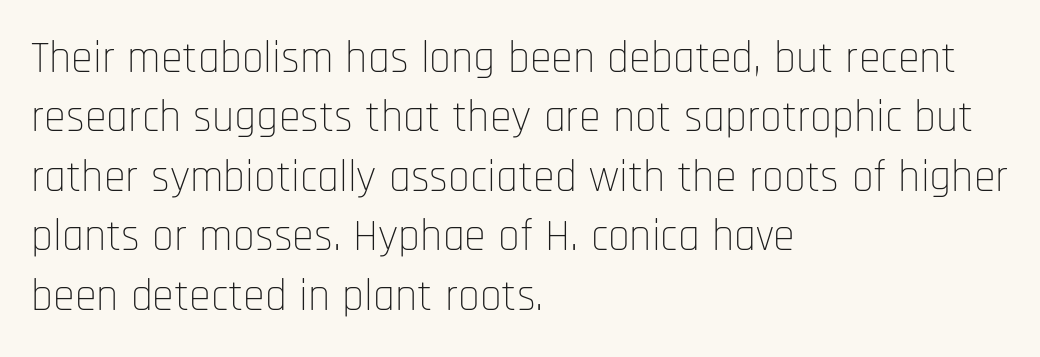
Each letter's strokes conclude bluntly, with no projecting serifs. Posture: vertical. How would I describe the line gaps? Plain and ordinary. Standard letterfit; no display-style spreading of the glyphs. Looks like regular typesetting: each glyph gets only the width it needs.
